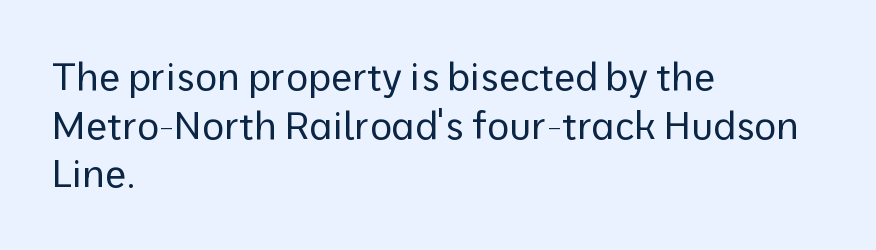
Q: Is the text bold? A: No.
Q: Is the text italic (slanted)? A: No, it is upright.
Q: Is the typeface a serif or a sans-serif typeface? A: Sans-serif.
Q: Is the text underlined? A: No.
Q: How is the paragraph aligned? A: Left-aligned.
Q: Is the spacing between letters normal or unusually wide? A: Normal.
Q: Is the spacing between lines tight, normal or loose? A: Normal.
Q: Width (condensed, normal, or wide)? A: Normal.
Q: Stroke contrast? A: Low.
Q: x-height? A: Medium.
Q: Monospaced? A: No.
